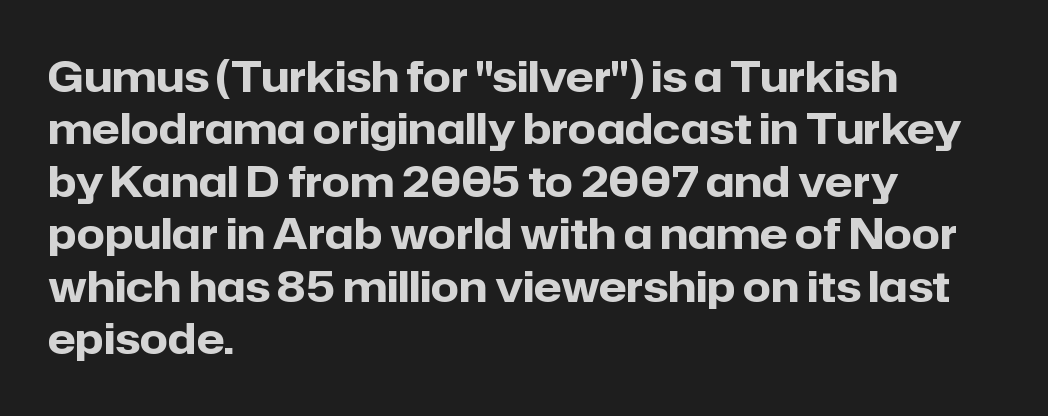
The image shows 41 px heavy sans-serif type, upright; set left-aligned, normal line spacing (1.28x), normal letter spacing, not underlined; low stroke contrast and a medium x-height.
